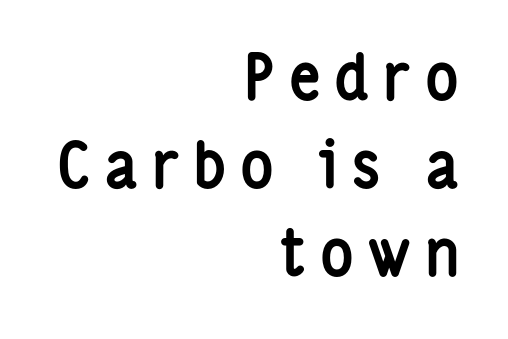
{"serif": "no", "italic": "no", "bold": "yes", "weight": "semibold", "width": "condensed", "stroke_contrast": "low", "x_height": "medium", "monospaced": "no", "underline": "no", "align": "right", "line_spacing": "normal", "line_spacing_ratio": 1.4, "letter_spacing": "wide", "letter_spacing_em": 0.21, "glyph_px": 63}
